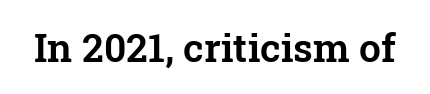
Q: Is the text italic (slanted)? A: No, it is upright.
Q: Is the typeface a serif or a sans-serif typeface? A: Serif.
Q: Is the text underlined? A: No.
Q: Is the spacing between letters normal or unusually wide? A: Normal.
Q: Width (condensed, normal, or wide)? A: Normal.
Q: Stroke contrast? A: Low.
Q: x-height? A: Medium.
Q: Monospaced? A: No.
